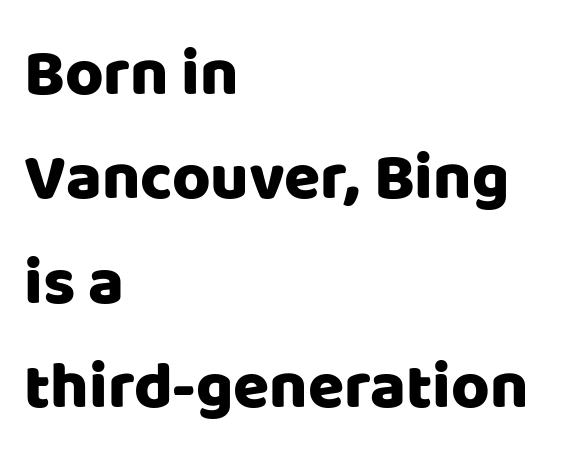
The image shows 66 px sans-serif type, upright; set left-aligned, normal line spacing (1.58x), normal letter spacing, not underlined; low stroke contrast and a large x-height.
